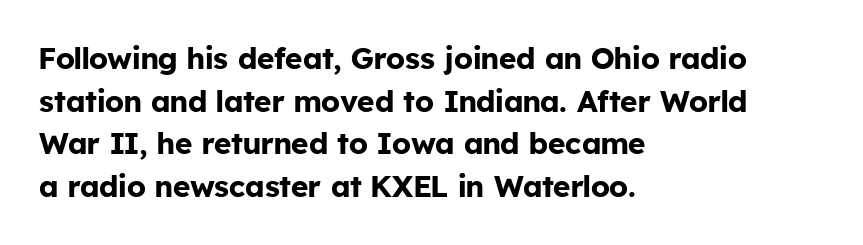
{"serif": "no", "italic": "no", "bold": "yes", "weight": "bold", "width": "normal", "stroke_contrast": "low", "x_height": "medium", "monospaced": "no", "underline": "no", "align": "left", "line_spacing": "normal", "line_spacing_ratio": 1.42, "letter_spacing": "normal", "letter_spacing_em": 0.0, "glyph_px": 30}
